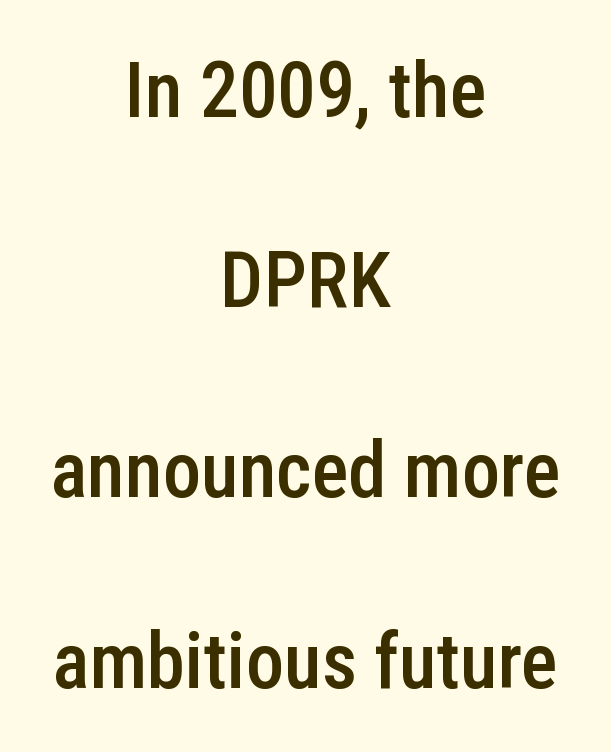
{"serif": "no", "italic": "no", "bold": "semi", "weight": "semibold", "width": "condensed", "stroke_contrast": "low", "x_height": "medium", "monospaced": "no", "underline": "no", "align": "center", "line_spacing": "loose", "line_spacing_ratio": 2.47, "letter_spacing": "normal", "letter_spacing_em": 0.0, "glyph_px": 77}
